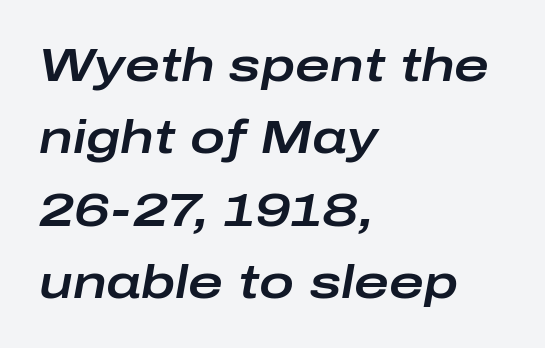
The image shows 47 px wide type, italic (leaning right); set left-aligned, normal line spacing (1.54x), normal letter spacing, not underlined; low stroke contrast and a medium x-height.
